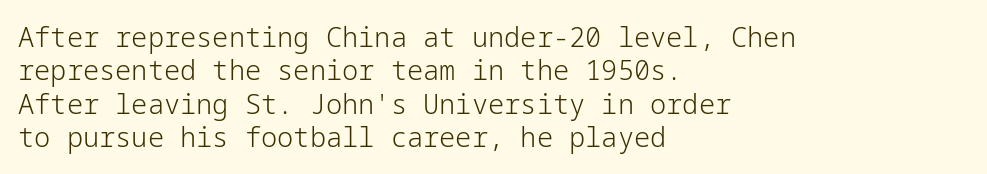
{"italic": "no", "bold": "no", "underline": "no", "align": "left", "line_spacing_ratio": 1.24, "letter_spacing": "normal", "letter_spacing_em": 0.0, "glyph_px": 27}
